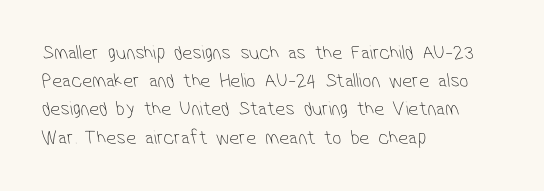
The image shows 20 px text type; set left-aligned, normal line spacing (1.41x), normal letter spacing, not underlined.
